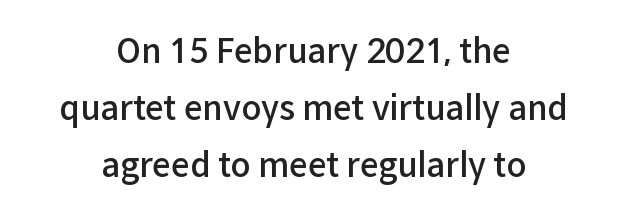
The image shows 33 px semibold sans-serif type, upright; set centered, line spacing 1.73x, normal letter spacing, not underlined; low stroke contrast and a medium x-height.
